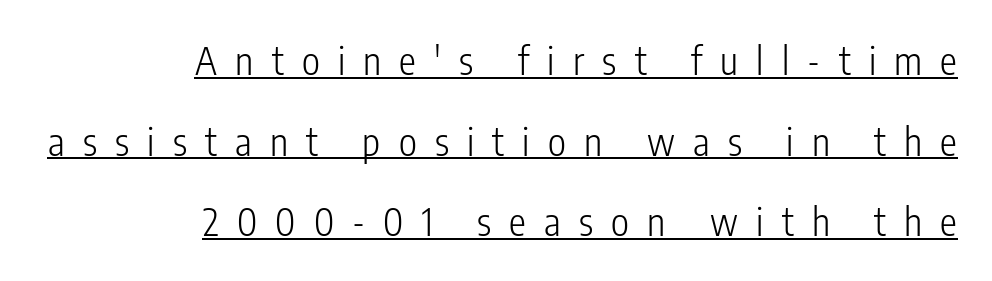
Q: Is the text bold? A: No.
Q: Is the text italic (slanted)? A: No, it is upright.
Q: Is the typeface a serif or a sans-serif typeface? A: Sans-serif.
Q: Is the text underlined? A: Yes.
Q: How is the paragraph aligned? A: Right-aligned.
Q: Is the spacing between letters normal or unusually wide? A: Unusually wide.
Q: Is the spacing between lines tight, normal or loose? A: Loose.
Q: Width (condensed, normal, or wide)? A: Condensed.
Q: Stroke contrast? A: Low.
Q: x-height? A: Medium.
Q: Monospaced? A: No.
